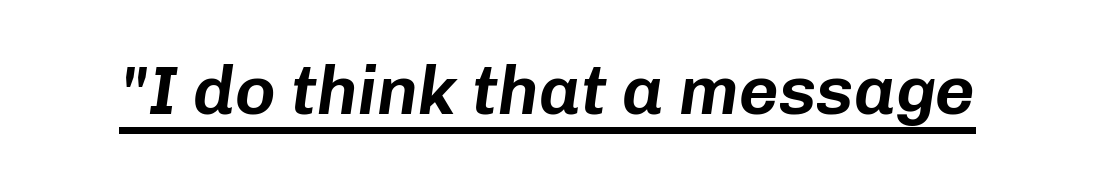
Check the space under the baseline: a stroke is drawn there. Do the characters align in a grid? No, the font is proportional. The rendering keeps characters at their native spacing. The axis of the letterforms is tilted away from vertical.
